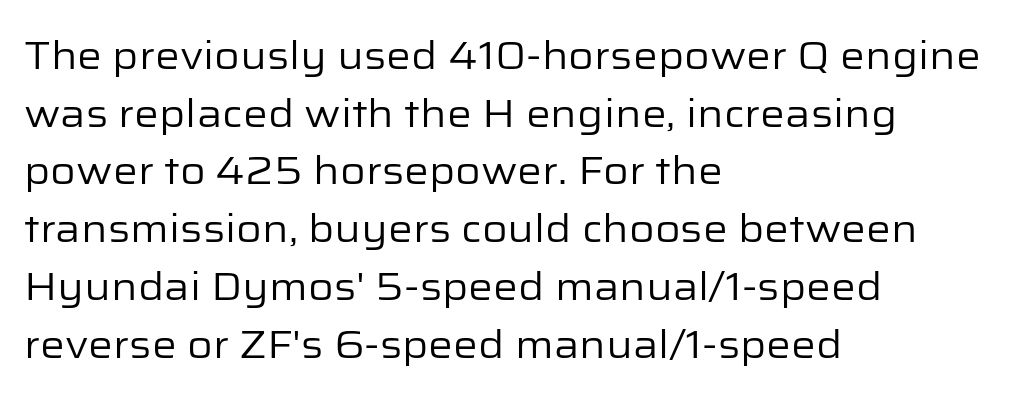
The image shows 39 px regular-weight sans-serif type, upright; set left-aligned, normal line spacing (1.48x), normal letter spacing, not underlined; low stroke contrast and a medium x-height.
